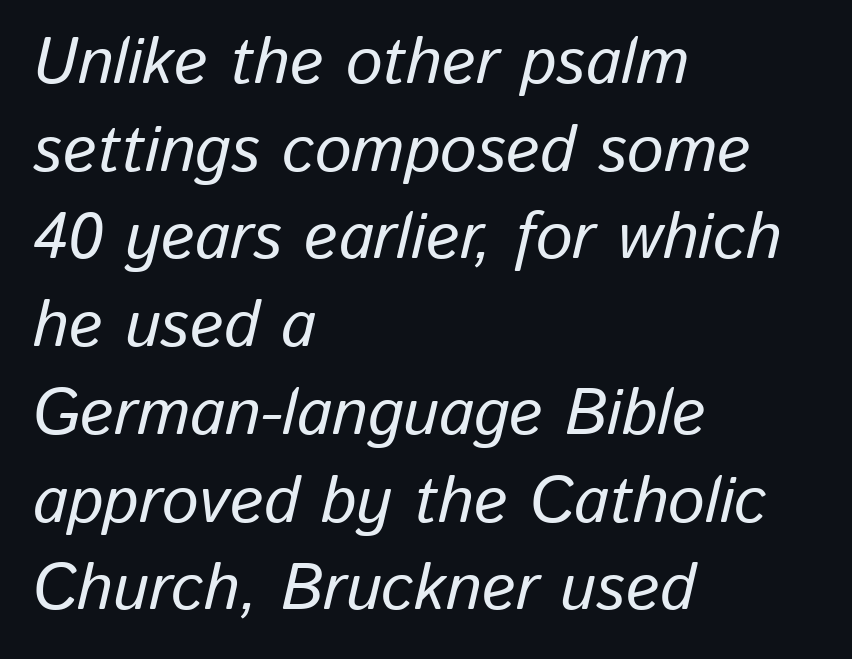
{"italic": "yes", "lean": "right", "slant_degrees": 13, "width": "normal", "stroke_contrast": "low", "x_height": "medium", "monospaced": "no", "underline": "no", "align": "left", "line_spacing": "normal", "line_spacing_ratio": 1.35, "letter_spacing": "normal", "letter_spacing_em": 0.0, "glyph_px": 65}
